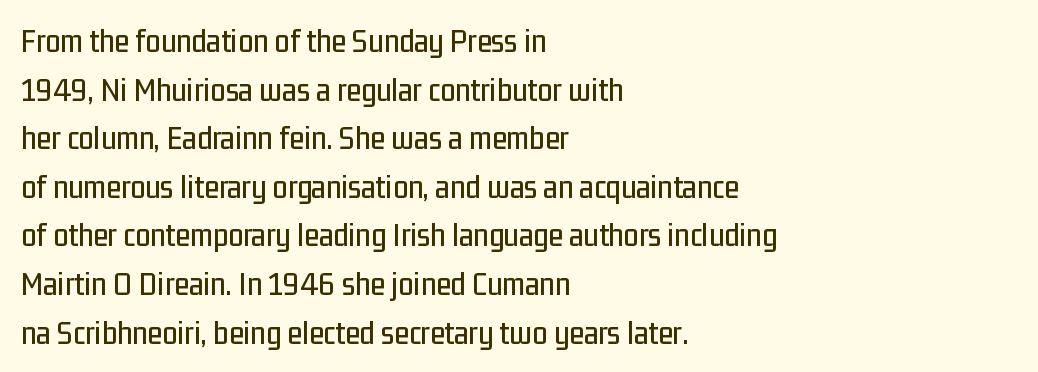
{"serif": "no", "italic": "no", "width": "condensed", "stroke_contrast": "low", "x_height": "medium", "monospaced": "no", "underline": "no", "align": "left", "line_spacing": "normal", "line_spacing_ratio": 1.43, "letter_spacing": "normal", "letter_spacing_em": 0.0, "glyph_px": 34}
